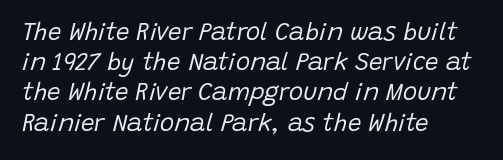
The image shows 24 px text type, italic (leaning right); set left-aligned, normal line spacing (1.26x), normal letter spacing, not underlined.
